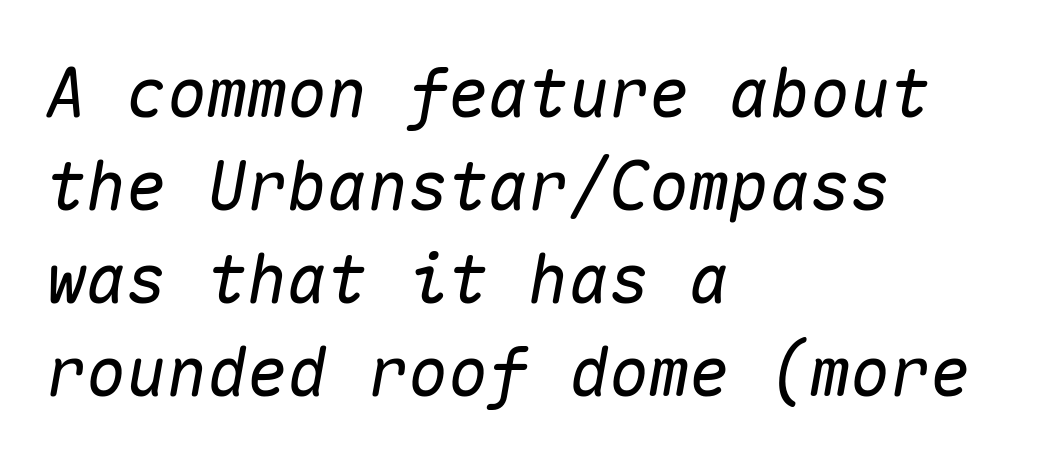
{"italic": "yes", "lean": "right", "slant_degrees": 10, "width": "normal", "stroke_contrast": "medium", "x_height": "medium", "monospaced": "yes", "underline": "no", "align": "left", "line_spacing": "normal", "line_spacing_ratio": 1.39, "letter_spacing": "normal", "letter_spacing_em": 0.0, "glyph_px": 67}
